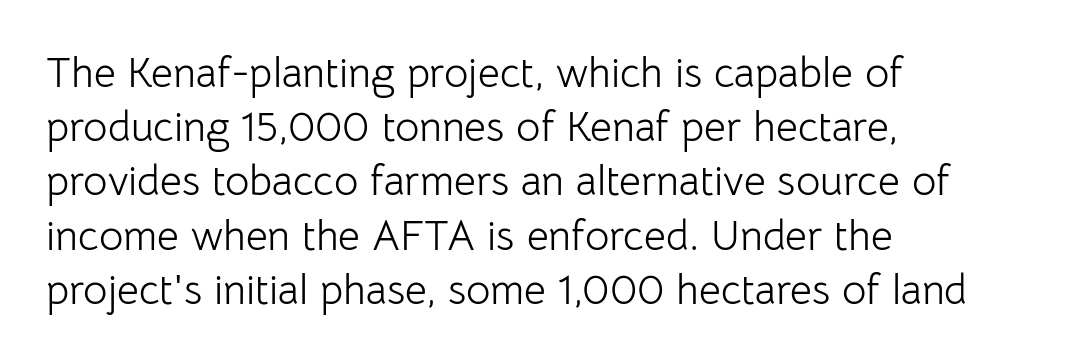
Q: Is the text bold? A: No.
Q: Is the text italic (slanted)? A: No, it is upright.
Q: Is the typeface a serif or a sans-serif typeface? A: Sans-serif.
Q: Is the text underlined? A: No.
Q: How is the paragraph aligned? A: Left-aligned.
Q: Is the spacing between letters normal or unusually wide? A: Normal.
Q: Is the spacing between lines tight, normal or loose? A: Normal.
Q: Width (condensed, normal, or wide)? A: Normal.
Q: Stroke contrast? A: Low.
Q: x-height? A: Medium.
Q: Monospaced? A: No.
